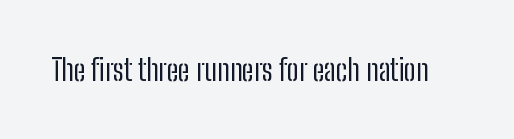
{"serif": "no", "italic": "no", "bold": "no", "weight": "regular", "width": "condensed", "stroke_contrast": "low", "x_height": "medium", "monospaced": "no", "underline": "no", "letter_spacing": "normal", "letter_spacing_em": 0.0, "glyph_px": 30}
